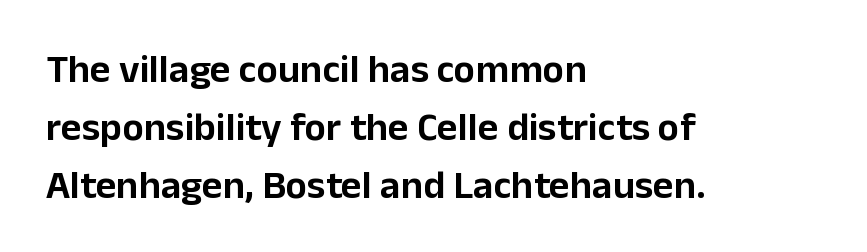
Q: Is the text italic (slanted)? A: No, it is upright.
Q: Is the typeface a serif or a sans-serif typeface? A: Sans-serif.
Q: Is the text underlined? A: No.
Q: How is the paragraph aligned? A: Left-aligned.
Q: Is the spacing between letters normal or unusually wide? A: Normal.
Q: Is the spacing between lines tight, normal or loose? A: Normal.
Q: Width (condensed, normal, or wide)? A: Normal.
Q: Stroke contrast? A: Low.
Q: x-height? A: Medium.
Q: Monospaced? A: No.
